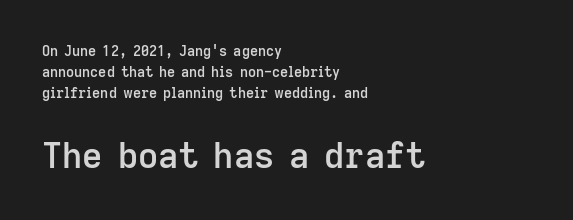
Each line starts at the same left margin while the right side varies. Classification — sans serif. Characters remain perfectly vertical along every line. A semibold gives these letters moderate extra thickness, short of bold.
